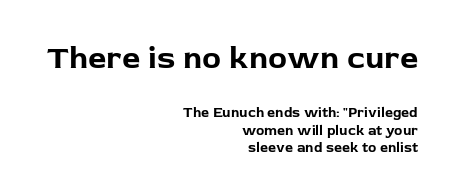
The image shows 32 px bold sans-serif type, upright; set right-aligned, normal line spacing (1.26x), normal letter spacing, not underlined; the first (top) block is 2.29x larger; low stroke contrast and a medium x-height.
